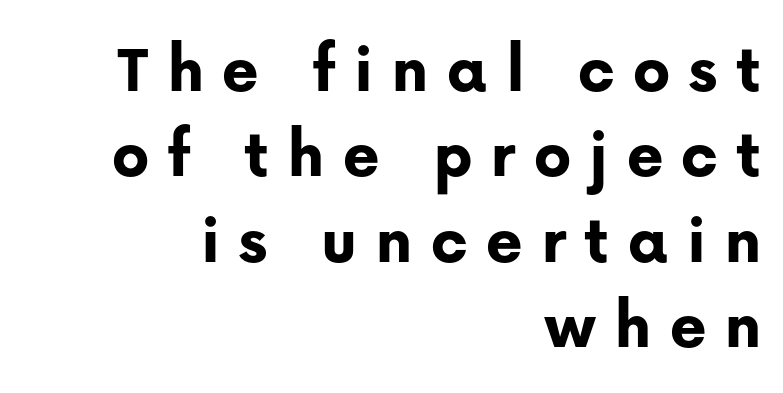
Visually the block forms a straight wall on the right and a jagged coastline on the left. It's the straight-up-and-down kind of type. These lines are rendered in a variable-pitch font. Bare-footed words on every line. Chunky letters — that's bold for sure.
